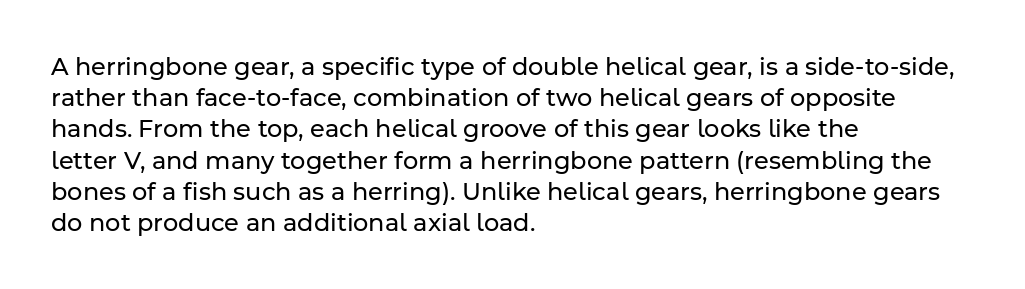
Q: Is the text bold? A: No.
Q: Is the text italic (slanted)? A: No, it is upright.
Q: Is the text underlined? A: No.
Q: How is the paragraph aligned? A: Left-aligned.
Q: Is the spacing between letters normal or unusually wide? A: Normal.
Q: Is the spacing between lines tight, normal or loose? A: Normal.
